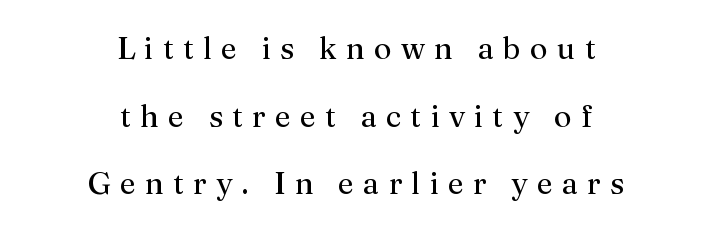
The image shows 31 px regular-weight serif type, upright; set centered, loose line spacing (2.18x), unusually wide letter spacing (+0.3 em), not underlined; medium stroke contrast and a medium x-height.
